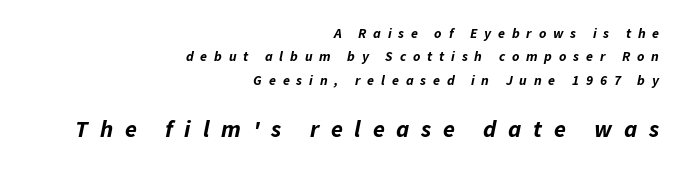
Style check: oblique. Casual observation: everything's shoved over to the right. This layout puts the modest block above and the oversized block below. Notice how descenders clear the ascenders below comfortably — that's standard leading. Its strokes are broad and dark, the hallmark of bold type. The string is rendered with underlining switched off.
